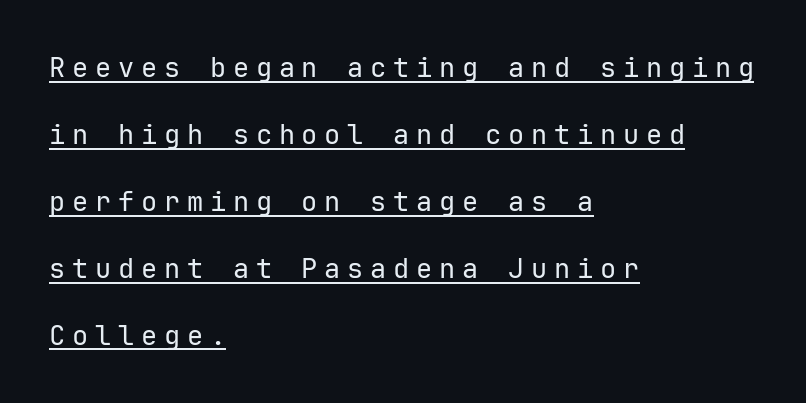
Substantial extra tracking has been applied to these lines. What's the leading like? Stretched, with rows far apart. The face looks like a standard text weight, possibly lighter. The letters stand upright; this is a roman face.
